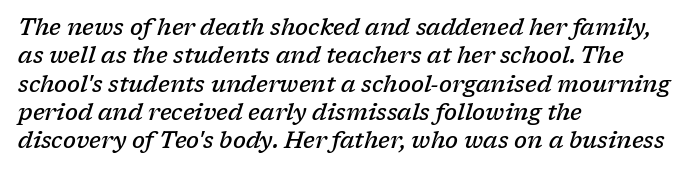
{"italic": "yes", "lean": "right", "slant_degrees": 17, "bold": "semi", "underline": "no", "align": "left", "line_spacing_ratio": 1.23, "letter_spacing": "normal", "letter_spacing_em": 0.0, "glyph_px": 23}
